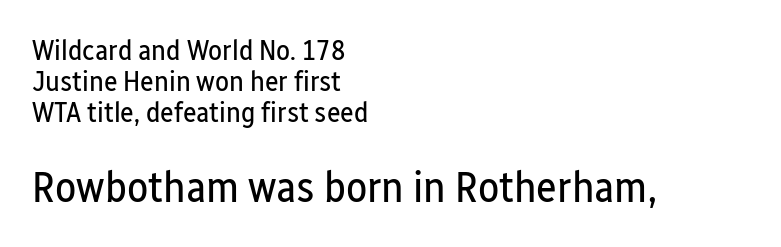
The image shows 44 px regular-weight, condensed sans-serif type, upright; set left-aligned, tight line spacing (1.07x), normal letter spacing, not underlined; the second (bottom) block is 1.52x larger; low stroke contrast and a medium x-height.
